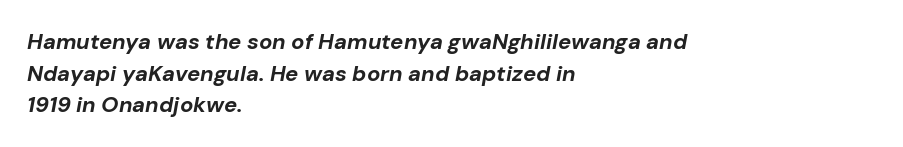
Short note: letters normally spaced. The compositor pushed each line to the left boundary. Descenders hang freely into open space. The rendering uses a moderate line-height, typical for paragraphs. Would a proofreader flag this as italicized? Yes. How heavy is the stroke? Heavy — this is a bold.
